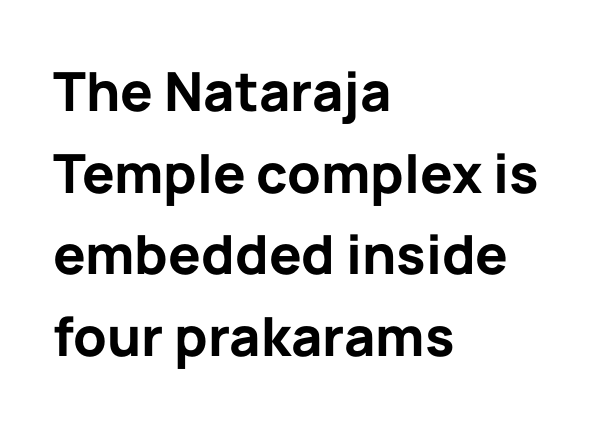
The image shows 54 px bold sans-serif type, upright; set left-aligned, normal line spacing (1.51x), normal letter spacing, not underlined; low stroke contrast and a medium x-height.
